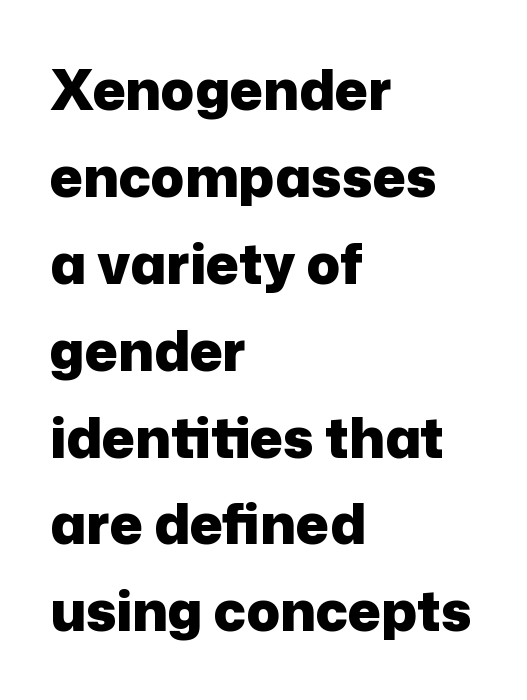
{"serif": "no", "italic": "no", "bold": "yes", "weight": "heavy", "width": "normal", "stroke_contrast": "low", "x_height": "medium", "monospaced": "no", "underline": "no", "align": "left", "line_spacing": "normal", "line_spacing_ratio": 1.58, "letter_spacing": "normal", "letter_spacing_em": 0.0, "glyph_px": 55}
